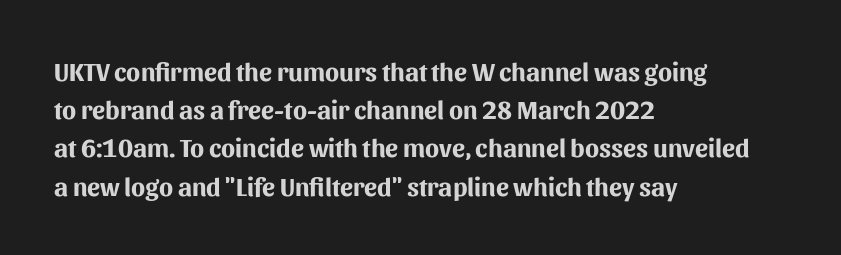
The image shows 26 px bold type, upright; set left-aligned, normal line spacing (1.47x), normal letter spacing, not underlined.
